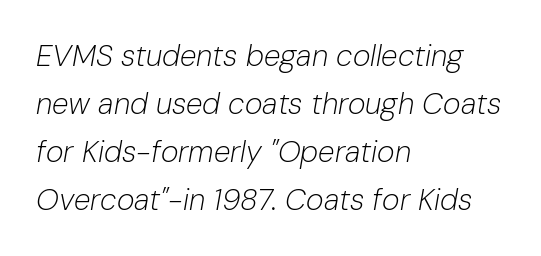
Q: Is the text bold? A: No.
Q: Is the text italic (slanted)? A: Yes, it leans right by about 10 degrees.
Q: Is the text underlined? A: No.
Q: How is the paragraph aligned? A: Left-aligned.
Q: Is the spacing between letters normal or unusually wide? A: Normal.
Q: Is the spacing between lines tight, normal or loose? A: Normal.
Q: Width (condensed, normal, or wide)? A: Normal.
Q: Stroke contrast? A: Low.
Q: x-height? A: Medium.
Q: Monospaced? A: No.
